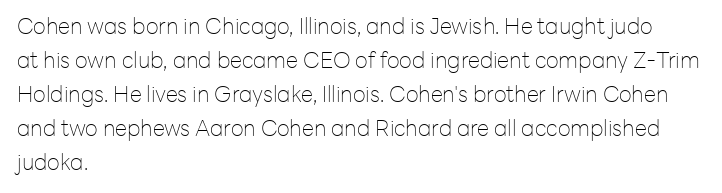
{"italic": "no", "bold": "no", "underline": "no", "align": "left", "line_spacing": "normal", "line_spacing_ratio": 1.54, "letter_spacing": "normal", "letter_spacing_em": 0.0, "glyph_px": 22}
